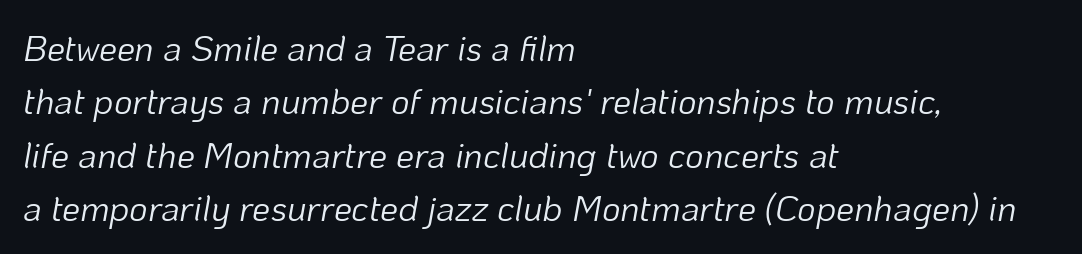
{"italic": "yes", "lean": "right", "slant_degrees": 10, "bold": "no", "weight": "light", "width": "normal", "stroke_contrast": "low", "x_height": "medium", "monospaced": "no", "underline": "no", "align": "left", "line_spacing": "normal", "line_spacing_ratio": 1.48, "letter_spacing": "normal", "letter_spacing_em": 0.0, "glyph_px": 36}
